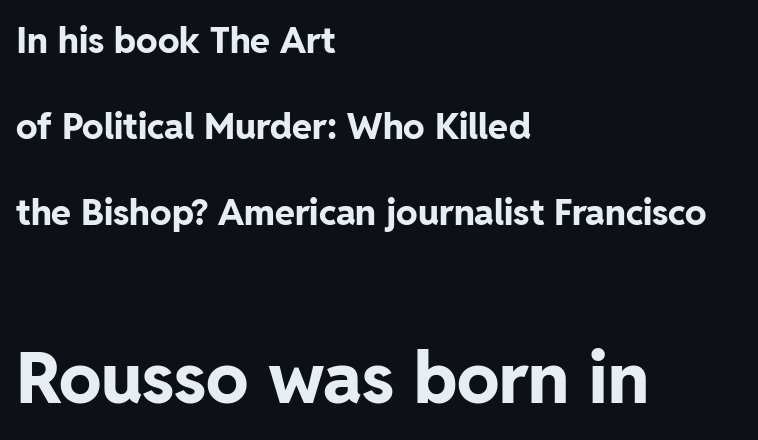
Check under the words: just untouched page. The rag falls on the right side of this text block. Note the varied advance widths — an 'i' is clearly narrower than an 'm'. As a designer I'd log this as weight 700, bold. Words appear dense and cohesive because spacing is normal.
